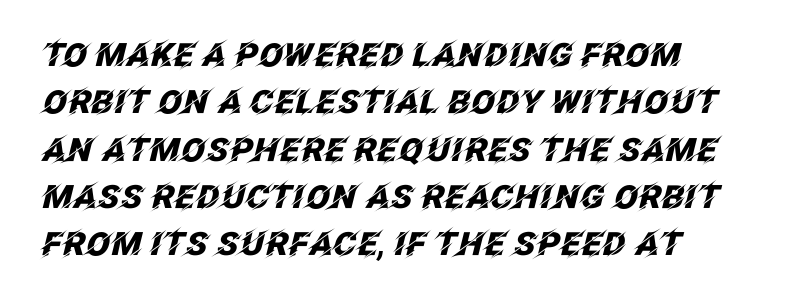
Q: Is the text bold? A: Yes.
Q: Is the text italic (slanted)? A: Yes, it leans right by about 12 degrees.
Q: Is the text underlined? A: No.
Q: How is the paragraph aligned? A: Left-aligned.
Q: Is the spacing between letters normal or unusually wide? A: Normal.
Q: Is the spacing between lines tight, normal or loose? A: Normal.
Q: Width (condensed, normal, or wide)? A: Normal.
Q: Stroke contrast? A: Low.
Q: x-height? A: Large.
Q: Monospaced? A: No.
